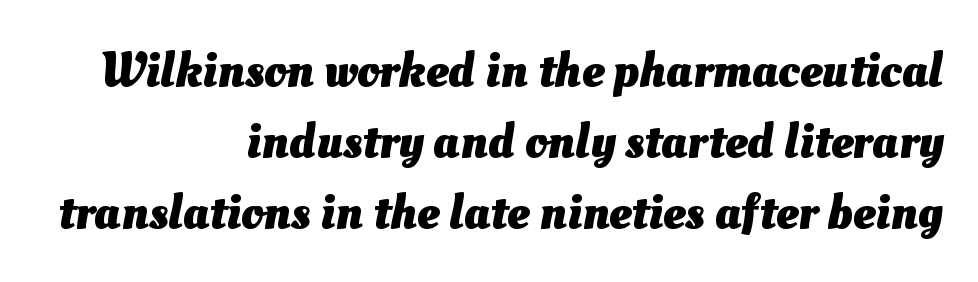
Q: Is the text bold? A: Yes.
Q: Is the text underlined? A: No.
Q: How is the paragraph aligned? A: Right-aligned.
Q: Is the spacing between letters normal or unusually wide? A: Normal.
Q: Is the spacing between lines tight, normal or loose? A: Normal.
Q: Width (condensed, normal, or wide)? A: Normal.
Q: Stroke contrast? A: Medium.
Q: x-height? A: Small.
Q: Monospaced? A: No.
